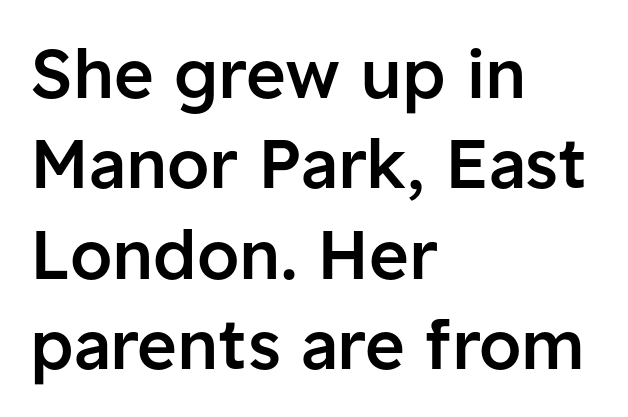
{"serif": "no", "italic": "no", "bold": "semi", "weight": "semibold", "width": "normal", "stroke_contrast": "low", "x_height": "medium", "monospaced": "no", "underline": "no", "align": "left", "line_spacing": "normal", "line_spacing_ratio": 1.33, "letter_spacing": "normal", "letter_spacing_em": 0.0, "glyph_px": 68}
